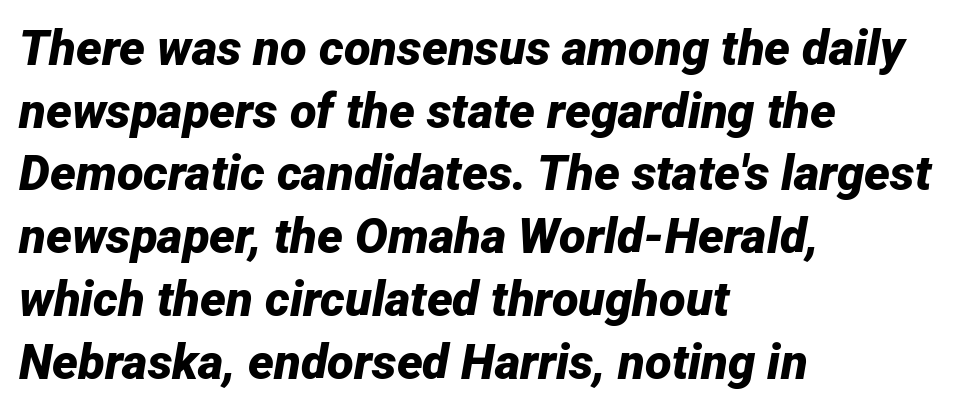
Q: Is the text bold? A: Yes.
Q: Is the text italic (slanted)? A: Yes, it leans right by about 12 degrees.
Q: Is the text underlined? A: No.
Q: How is the paragraph aligned? A: Left-aligned.
Q: Is the spacing between letters normal or unusually wide? A: Normal.
Q: Is the spacing between lines tight, normal or loose? A: Normal.
Q: Width (condensed, normal, or wide)? A: Normal.
Q: Stroke contrast? A: Low.
Q: x-height? A: Medium.
Q: Monospaced? A: No.
